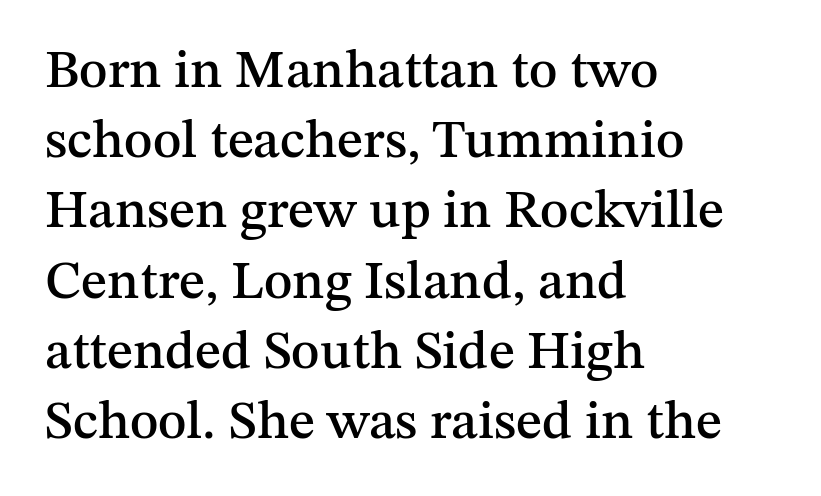
{"serif": "yes", "italic": "no", "width": "normal", "stroke_contrast": "medium", "x_height": "medium", "monospaced": "no", "underline": "no", "align": "left", "line_spacing": "normal", "line_spacing_ratio": 1.3, "letter_spacing": "normal", "letter_spacing_em": 0.0, "glyph_px": 54}
